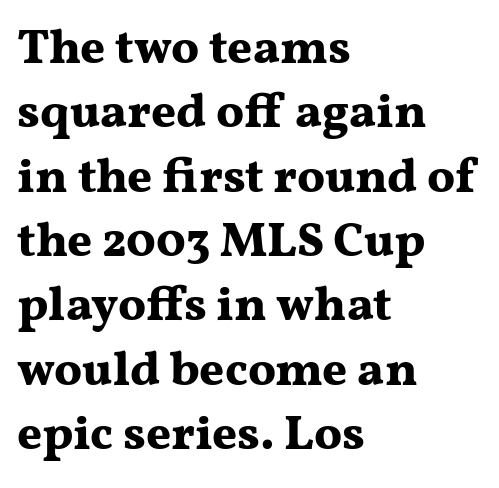
The image shows 48 px bold, wide serif type, upright; set left-aligned, normal line spacing (1.34x), normal letter spacing, not underlined; medium stroke contrast and a medium x-height.
